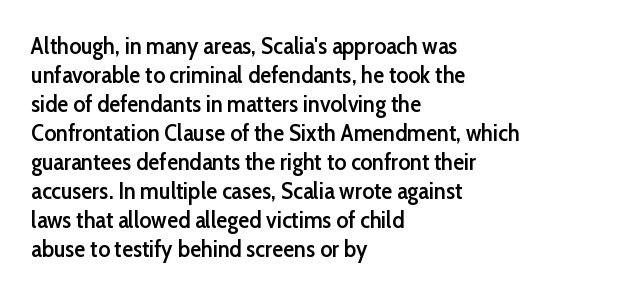
{"italic": "no", "bold": "semi", "underline": "no", "align": "left", "line_spacing": "normal", "line_spacing_ratio": 1.26, "letter_spacing": "normal", "letter_spacing_em": 0.0, "glyph_px": 23}
